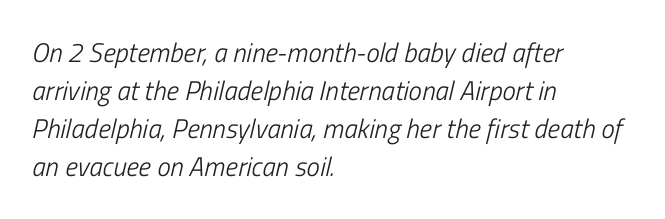
Does the lettering tilt? It does — this is italic. The characters are drawn with everyday or finer stroke widths. Descenders hang freely into open space. Glyph-to-glyph distance matches everyday printed text.
